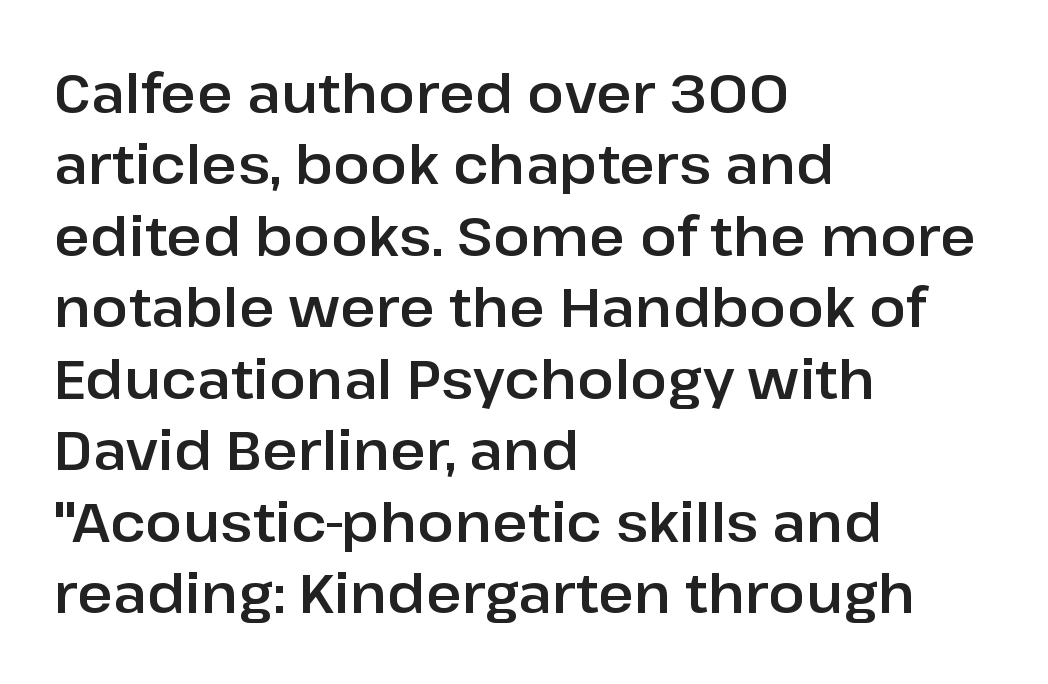
The image shows 55 px sans-serif type, upright; set left-aligned, normal line spacing (1.3x), normal letter spacing, not underlined; low stroke contrast and a medium x-height.
